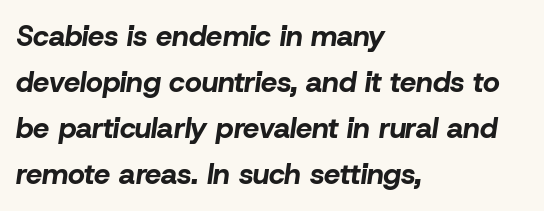
Is the block centered? No — it sits flush against the left margin. Clear beneath every line of the passage. Glyph-to-glyph distance matches everyday printed text. Chunky letters — that's bold for sure. The text carries the slant typical of an italic or oblique font.
